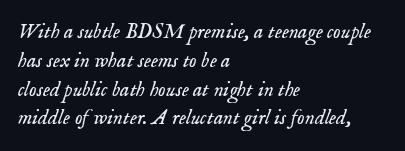
Q: Is the text bold? A: No.
Q: Is the text italic (slanted)? A: Yes, it leans right by about 18 degrees.
Q: Is the text underlined? A: No.
Q: How is the paragraph aligned? A: Left-aligned.
Q: Is the spacing between letters normal or unusually wide? A: Normal.
Q: Is the spacing between lines tight, normal or loose? A: Normal.
